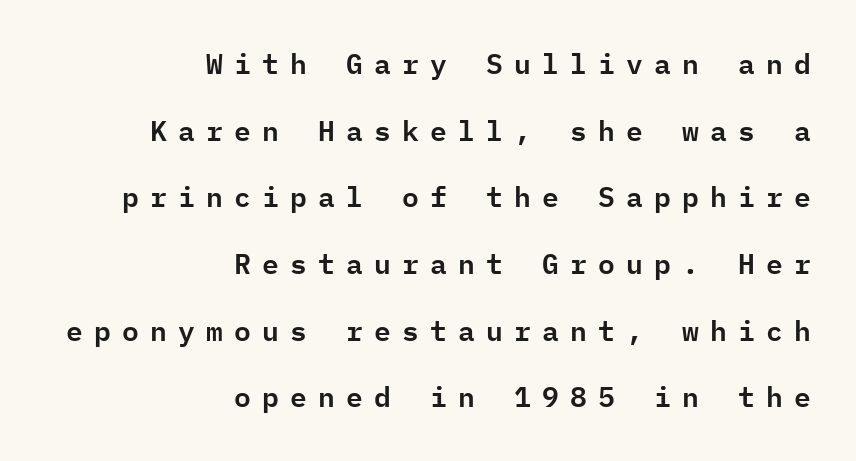
{"serif": "no", "italic": "no", "width": "normal", "stroke_contrast": "low", "x_height": "medium", "monospaced": "yes", "underline": "no", "align": "right", "line_spacing": "loose", "line_spacing_ratio": 2.38, "letter_spacing": "wide", "letter_spacing_em": 0.4, "glyph_px": 28}
